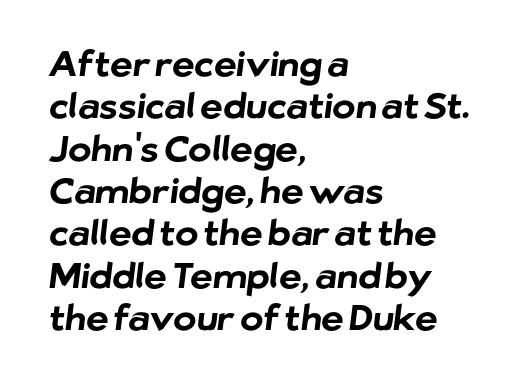
{"serif": "no", "bold": "yes", "weight": "bold", "width": "normal", "stroke_contrast": "low", "x_height": "medium", "monospaced": "no", "underline": "no", "align": "left", "line_spacing_ratio": 1.21, "letter_spacing": "normal", "letter_spacing_em": 0.0, "glyph_px": 35}
